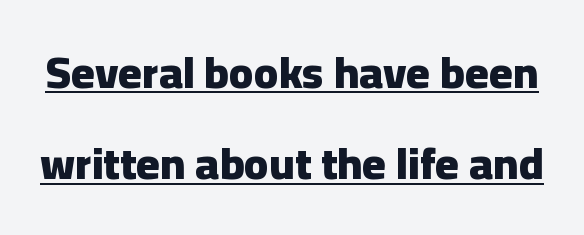
{"serif": "no", "italic": "no", "bold": "yes", "weight": "heavy", "width": "normal", "stroke_contrast": "low", "x_height": "medium", "monospaced": "no", "underline": "yes", "line_spacing": "loose", "line_spacing_ratio": 2.03, "letter_spacing": "normal", "letter_spacing_em": 0.0, "glyph_px": 45}
